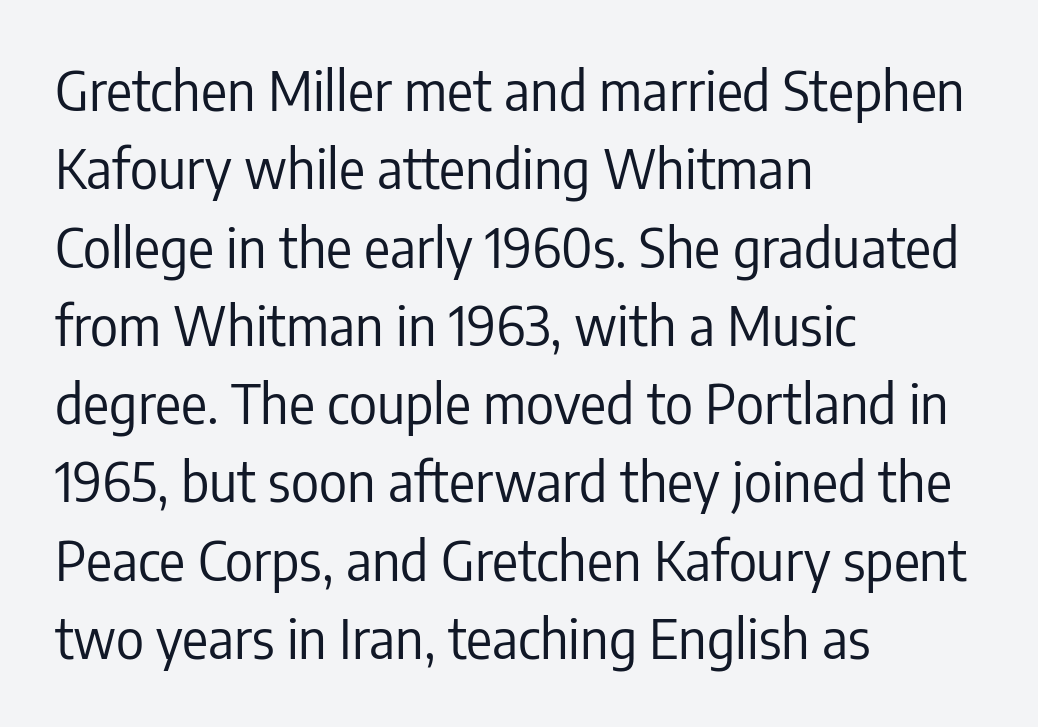
Q: Is the text bold? A: No.
Q: Is the text italic (slanted)? A: No, it is upright.
Q: Is the typeface a serif or a sans-serif typeface? A: Sans-serif.
Q: Is the text underlined? A: No.
Q: How is the paragraph aligned? A: Left-aligned.
Q: Is the spacing between letters normal or unusually wide? A: Normal.
Q: Is the spacing between lines tight, normal or loose? A: Normal.
Q: Width (condensed, normal, or wide)? A: Condensed.
Q: Stroke contrast? A: Low.
Q: x-height? A: Medium.
Q: Monospaced? A: No.
